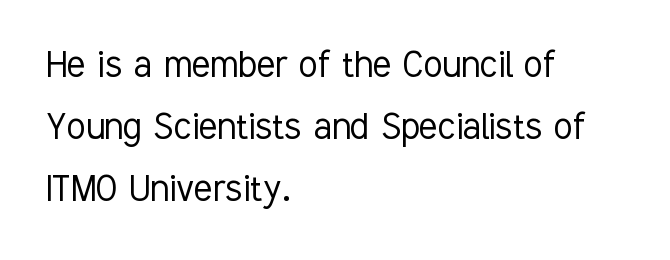
The image shows 43 px light, condensed sans-serif type, upright; set left-aligned, normal line spacing (1.44x), normal letter spacing, not underlined; low stroke contrast and a medium x-height.
